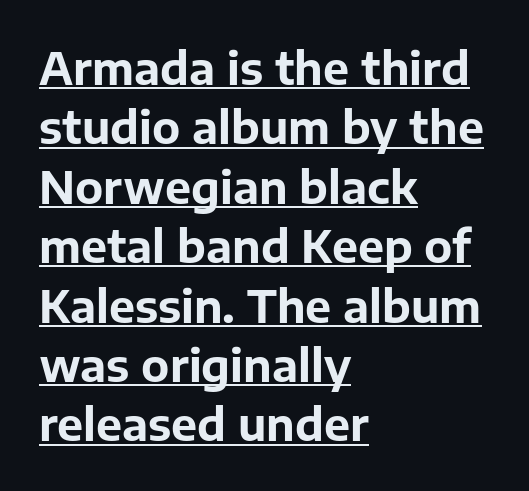
In designer terms, the underline attribute is active on this setting. Inter-character spacing is left at the font's built-in metrics. This sample uses an upright cut, with every glyph sitting square on the baseline. One glance says typical: line gaps are just what's usual. Line beginnings align vertically; line endings do not.
